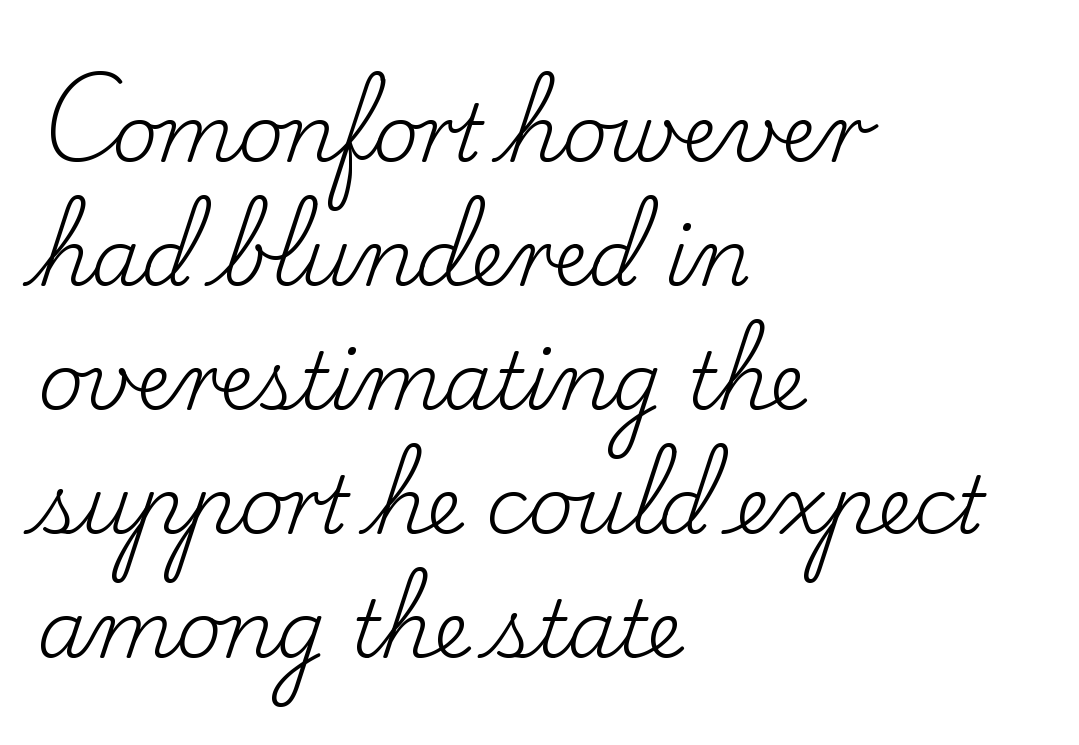
Note the varied advance widths — an 'i' is clearly narrower than an 'm'. Examine the stroke ends and you'll spot serifs. Line starts are locked; line ends wander. In terms of leading, this rendering sits right in the middle.
